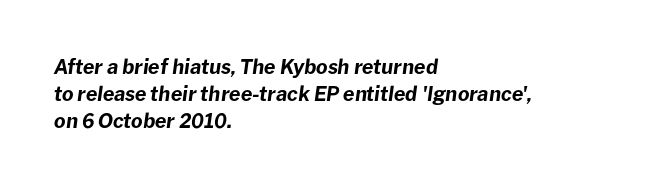
{"italic": "yes", "lean": "right", "slant_degrees": 8, "bold": "yes", "underline": "no", "align": "left", "line_spacing": "normal", "line_spacing_ratio": 1.35, "letter_spacing": "normal", "letter_spacing_em": 0.0, "glyph_px": 20}
